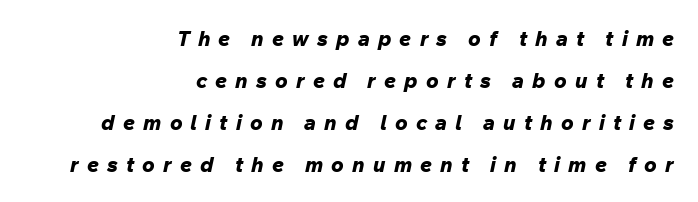
How heavy is the stroke? Heavy — this is a bold. A great deal of white space separates one row of letters from the next. The lines in this sample share a right terminus and differ only in where they begin. Beneath every word, the page is bare. Every character sits at an angle, as italics do. Glyph-to-glyph distance is far greater than everyday printed text.
